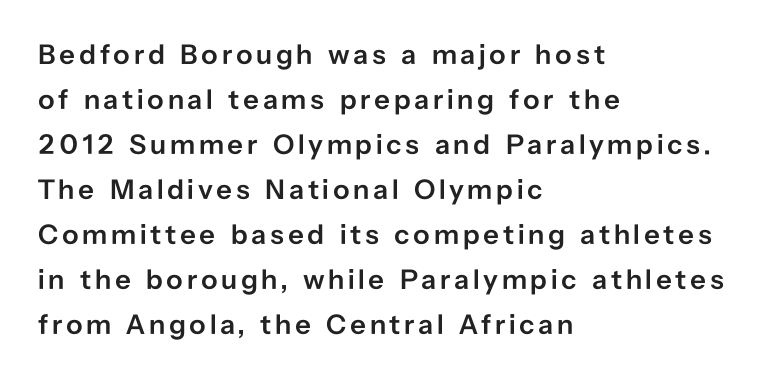
Q: Is the text bold? A: Semi-bold.
Q: Is the text italic (slanted)? A: No, it is upright.
Q: Is the typeface a serif or a sans-serif typeface? A: Sans-serif.
Q: Is the text underlined? A: No.
Q: How is the paragraph aligned? A: Left-aligned.
Q: Is the spacing between lines tight, normal or loose? A: Normal.
Q: Width (condensed, normal, or wide)? A: Normal.
Q: Stroke contrast? A: Low.
Q: x-height? A: Medium.
Q: Monospaced? A: No.
